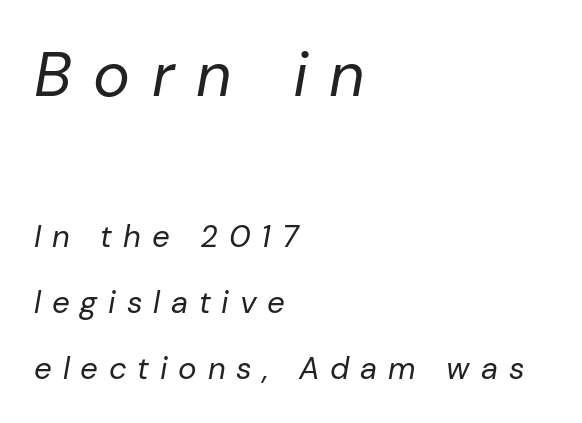
The image shows 62 px regular-weight type, italic (leaning right); set left-aligned, loose line spacing (2.13x), unusually wide letter spacing (+0.35 em), not underlined; the first (top) block is 2.0x larger; low stroke contrast and a medium x-height.
